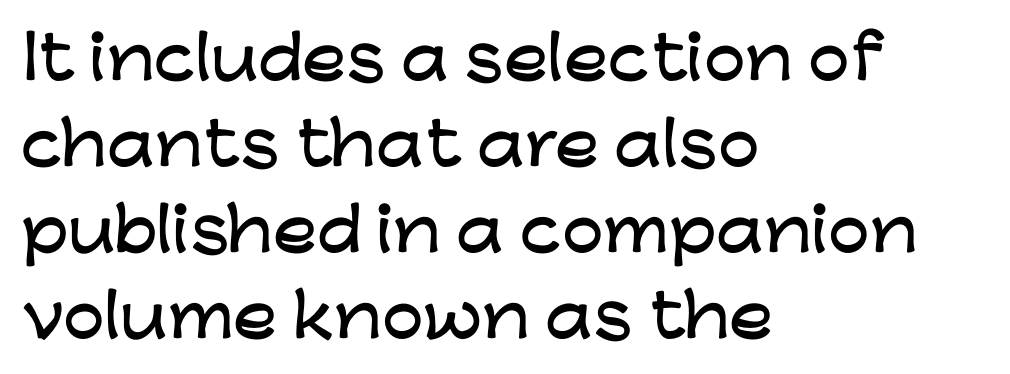
{"serif": "no", "italic": "no", "width": "wide", "stroke_contrast": "low", "x_height": "medium", "monospaced": "no", "underline": "no", "align": "left", "line_spacing": "normal", "line_spacing_ratio": 1.46, "letter_spacing": "normal", "letter_spacing_em": 0.0, "glyph_px": 59}
